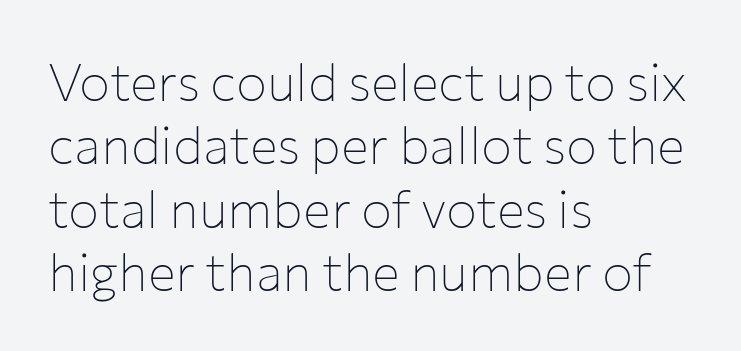
This sample uses an upright cut, with every glyph sitting square on the baseline. Check the space under the baseline: it is left empty. The text was rendered using a sans face with plain stroke endings. Does extra space separate the letters? No, they use regular spacing. Reading down the block, your eye returns to a fixed left position each line. This reads as an unemphasized weight, regular at the heaviest.
